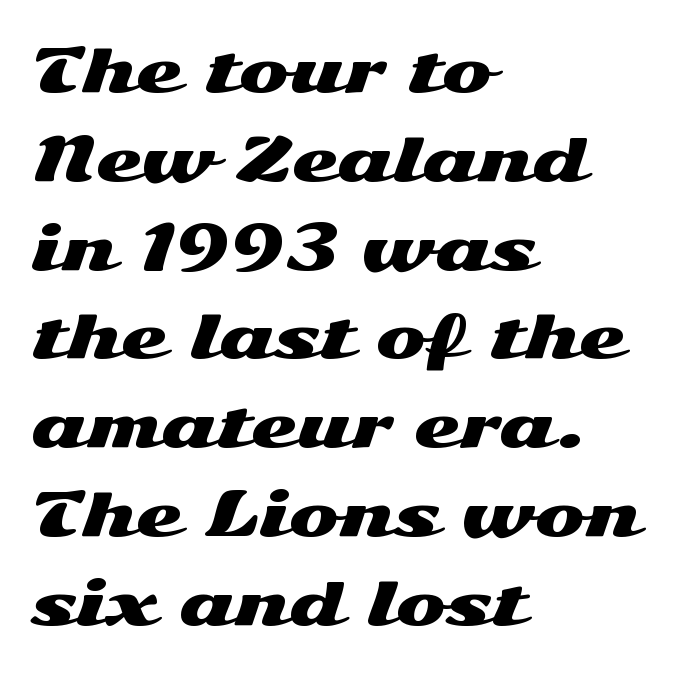
Q: Is the text italic (slanted)? A: Yes.
Q: Is the typeface a serif or a sans-serif typeface? A: Sans-serif.
Q: Is the text underlined? A: No.
Q: How is the paragraph aligned? A: Left-aligned.
Q: Is the spacing between letters normal or unusually wide? A: Normal.
Q: Is the spacing between lines tight, normal or loose? A: Normal.
Q: Width (condensed, normal, or wide)? A: Wide.
Q: Stroke contrast? A: Medium.
Q: x-height? A: Medium.
Q: Monospaced? A: No.
